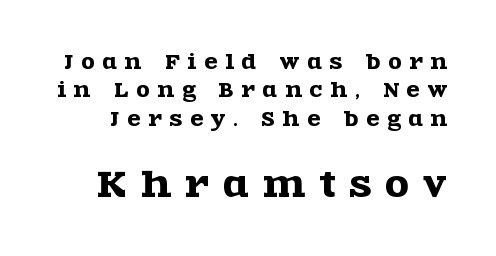
The image shows 34 px wide serif type, upright; set normal line spacing (1.49x), unusually wide letter spacing (+0.43 em), not underlined; the second (bottom) block is 1.79x larger; a large x-height.
